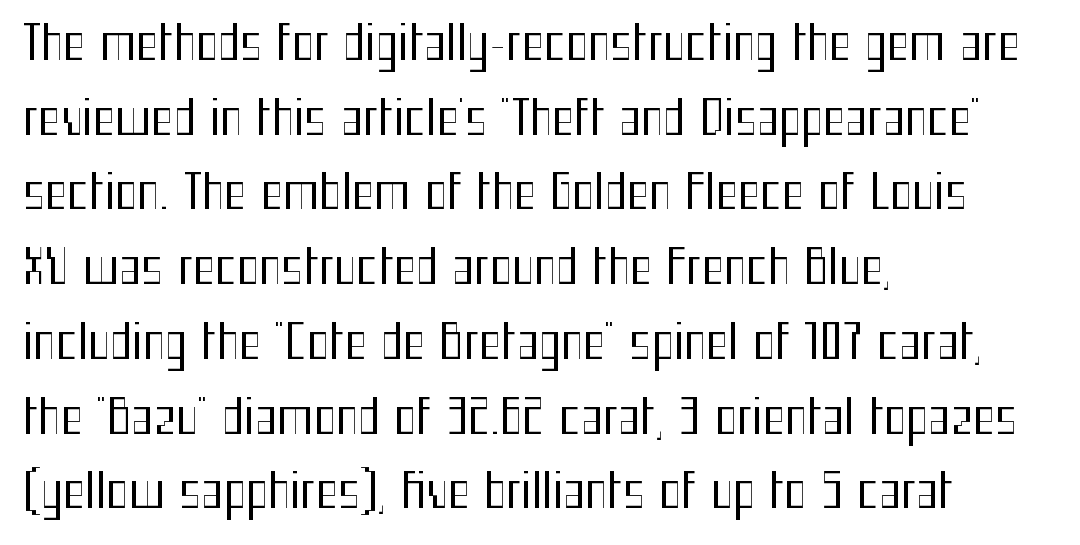
Q: Is the text bold? A: No.
Q: Is the text italic (slanted)? A: No, it is upright.
Q: Is the typeface a serif or a sans-serif typeface? A: Sans-serif.
Q: Is the text underlined? A: No.
Q: How is the paragraph aligned? A: Left-aligned.
Q: Is the spacing between letters normal or unusually wide? A: Normal.
Q: Is the spacing between lines tight, normal or loose? A: Normal.
Q: Width (condensed, normal, or wide)? A: Condensed.
Q: Stroke contrast? A: Medium.
Q: x-height? A: Medium.
Q: Monospaced? A: No.
